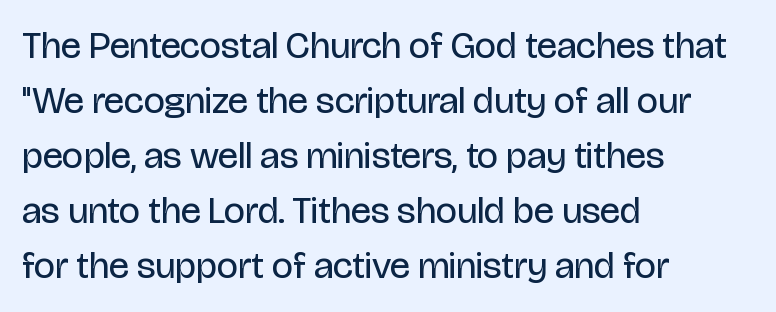
Q: Is the text bold? A: No.
Q: Is the text italic (slanted)? A: No, it is upright.
Q: Is the typeface a serif or a sans-serif typeface? A: Sans-serif.
Q: Is the text underlined? A: No.
Q: How is the paragraph aligned? A: Left-aligned.
Q: Is the spacing between letters normal or unusually wide? A: Normal.
Q: Is the spacing between lines tight, normal or loose? A: Normal.
Q: Width (condensed, normal, or wide)? A: Condensed.
Q: Stroke contrast? A: Low.
Q: x-height? A: Large.
Q: Monospaced? A: No.
